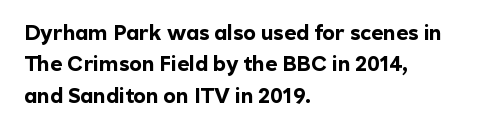
The image shows 21 px bold type, upright; set left-aligned, normal line spacing (1.49x), normal letter spacing, not underlined.
